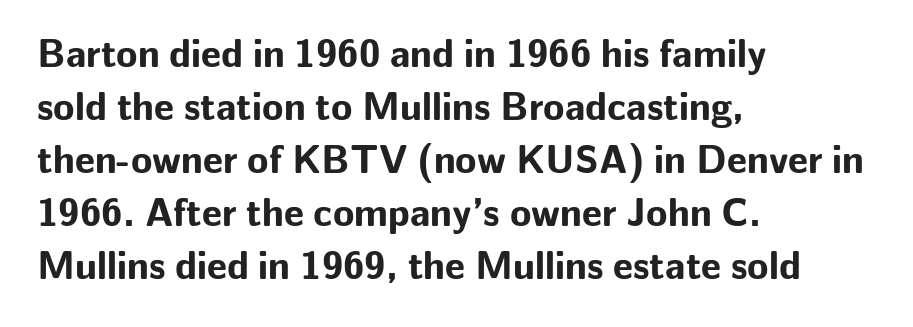
One glance says typical: line gaps are just what's usual. The passage is arranged the way most books set body copy — flush left. The type sits square on the baseline with zero lean. Is this a fixed-width face? No — the glyphs have proportional, varying widths. The characters display no serif detailing; their extremities are plain. Students, this is bold: see how much ink each stroke carries.
